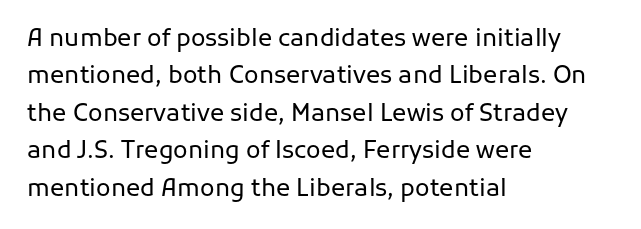
{"italic": "no", "bold": "no", "underline": "no", "align": "left", "line_spacing": "normal", "line_spacing_ratio": 1.56, "letter_spacing": "normal", "letter_spacing_em": 0.0, "glyph_px": 24}
